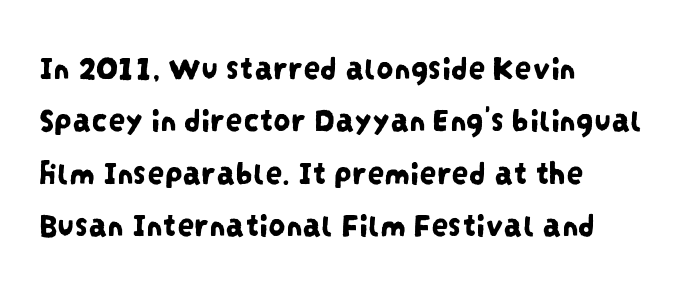
The image shows 34 px condensed sans-serif type; set left-aligned, normal line spacing (1.54x), normal letter spacing, not underlined; low stroke contrast and a large x-height.
